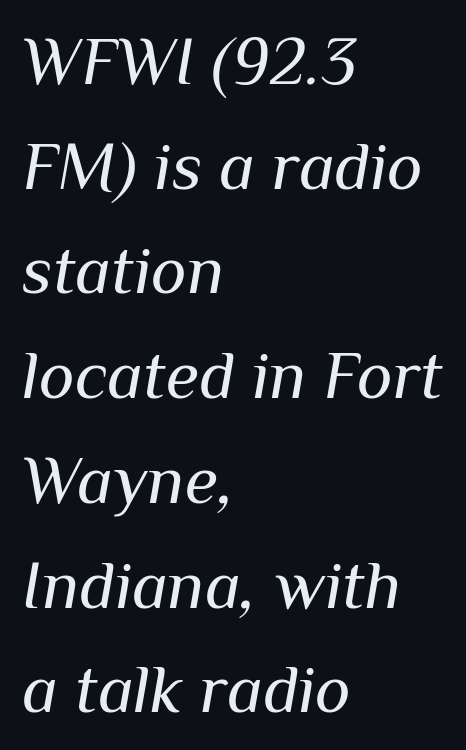
The image shows 68 px regular-weight type, italic (leaning right); set left-aligned, normal line spacing (1.54x), normal letter spacing, not underlined; medium stroke contrast and a medium x-height.
